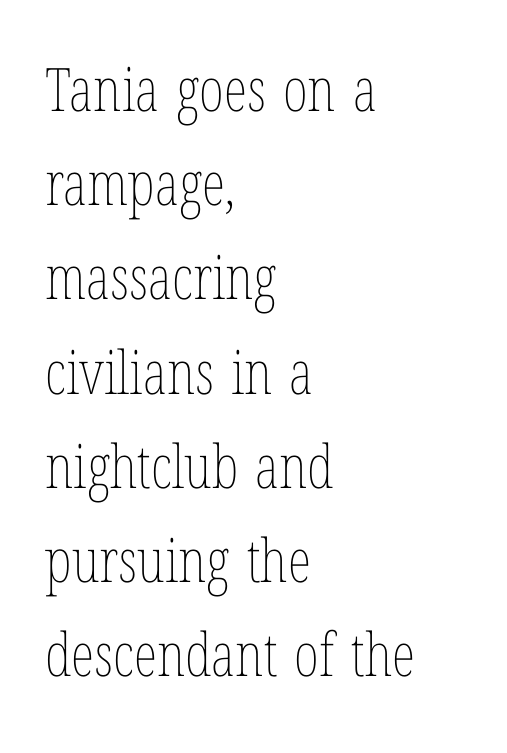
Stems here are at most as thick as an everyday book face. This rendering uses left alignment, leaving the right contour irregular. When letters stand straight like this, we call the style roman or upright. Note the varied advance widths — an 'i' is clearly narrower than an 'm'. Letters rest on an invisible, unmarked baseline.
